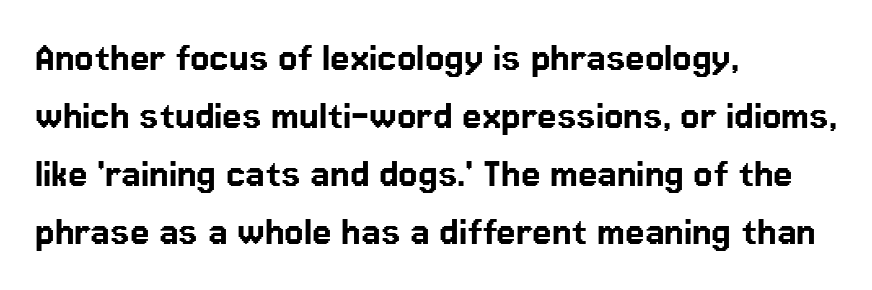
It's the straight-up-and-down kind of type. The passage shown is typed in a proportional face where columns would drift. Default kerning and tracking; the words read as compact shapes. Type without underlining. Type style note: lacks serifs.
